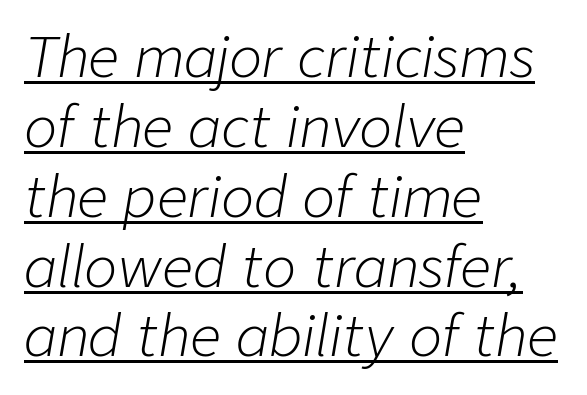
This sample uses an oblique cut, with every glyph tilted off the vertical. Each new line begins a customary step beneath the previous one. Left-aligned paragraph, ragged on the right. The rendered words wear a rule along their underside. A light-to-regular cut is what we see here. Spacing verdict: proportional, widths tailored to each character.
